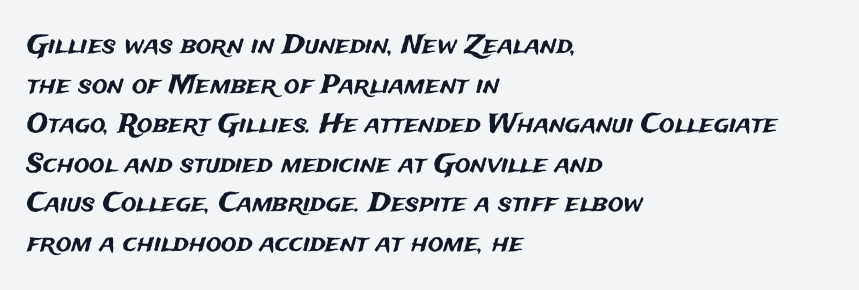
{"underline": "no", "align": "left", "line_spacing": "normal", "line_spacing_ratio": 1.52, "letter_spacing": "normal", "letter_spacing_em": 0.0, "glyph_px": 26}
